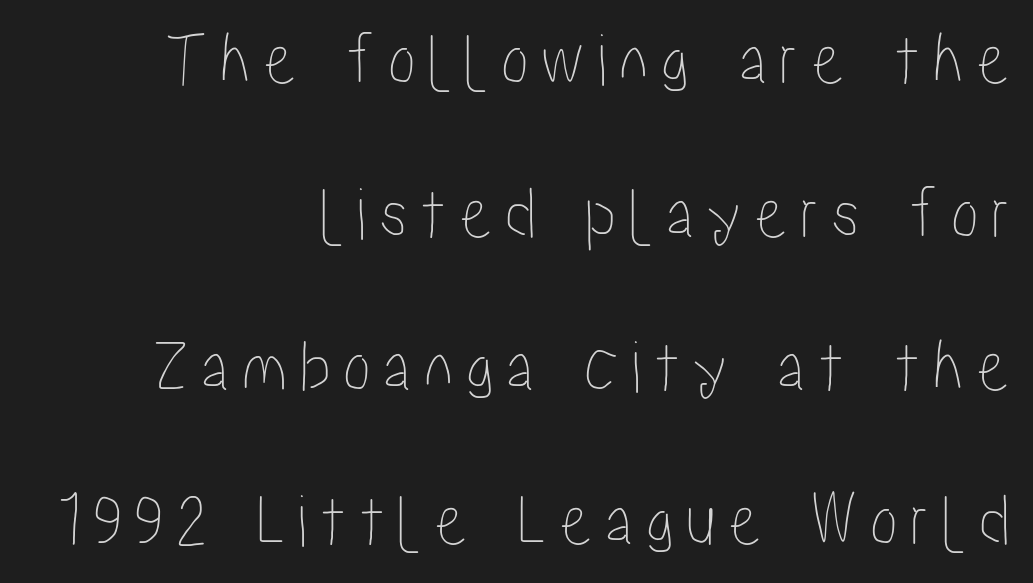
The space directly below the letters is spotless. The passage shown is typed in a proportional face where columns would drift. Horizontal alignment here is rightward, an uncommon choice for prose. Does the leading feel generous? Absolutely, it's lavish. A typesetter would mark this as roman, not italic.
